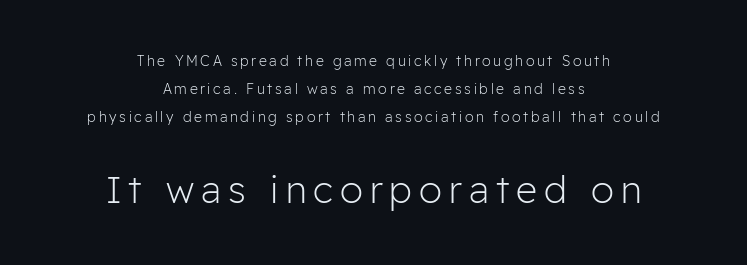
Q: Is the text bold? A: No.
Q: Is the text italic (slanted)? A: No, it is upright.
Q: Is the typeface a serif or a sans-serif typeface? A: Sans-serif.
Q: Is the text underlined? A: No.
Q: How is the paragraph aligned? A: Centered.
Q: Is the spacing between lines tight, normal or loose? A: Loose.
Q: Which block of text is set in a larger size, the first (top) or the second (bottom)? A: The second (bottom) one.
Q: Width (condensed, normal, or wide)? A: Normal.
Q: Stroke contrast? A: Low.
Q: x-height? A: Medium.
Q: Monospaced? A: No.
